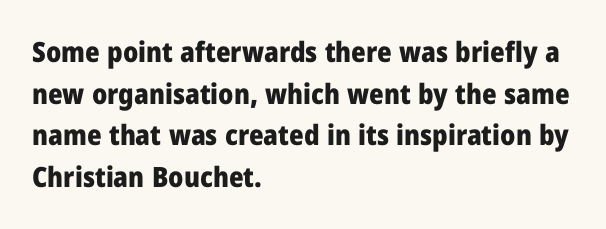
{"serif": "no", "italic": "no", "bold": "yes", "weight": "heavy", "width": "normal", "stroke_contrast": "low", "x_height": "medium", "monospaced": "no", "underline": "no", "align": "left", "line_spacing": "normal", "line_spacing_ratio": 1.49, "letter_spacing": "normal", "letter_spacing_em": 0.0, "glyph_px": 28}
